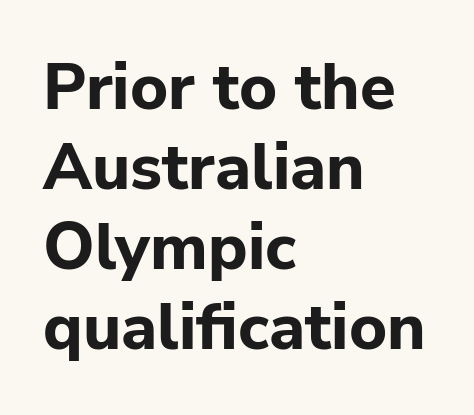
{"serif": "no", "italic": "no", "bold": "yes", "weight": "bold", "width": "normal", "stroke_contrast": "low", "x_height": "medium", "monospaced": "no", "underline": "no", "align": "left", "line_spacing_ratio": 1.23, "letter_spacing": "normal", "letter_spacing_em": 0.0, "glyph_px": 65}
